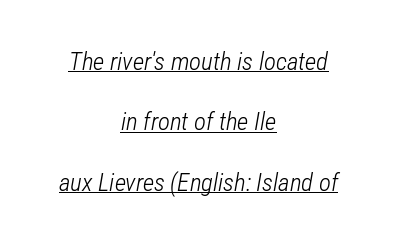
How would I describe the line gaps? Wide and relaxed. Ink coverage per letter is moderate at most. The whitespace from short lines is split evenly between both sides. The glyphs are accompanied by a horizontal stroke just below them. When letters slant like this, we call the style italic.
